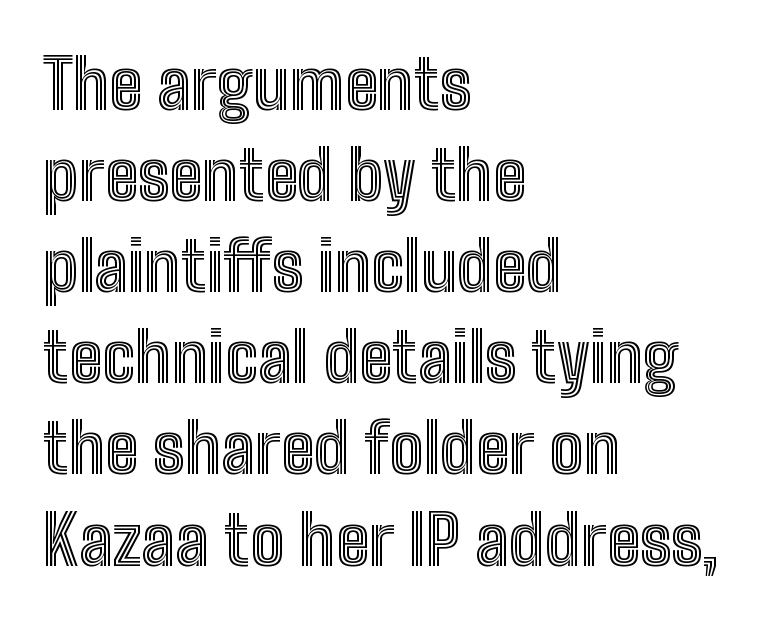
Is the block centered? No — it sits flush against the left margin. Leading: standard. Just letters on the line, the space beneath them empty. Observe the ordinary spacing: letters are neighbours, not strangers. Note the varied advance widths — an 'i' is clearly narrower than an 'm'. These lines were composed using upright roman letters.
